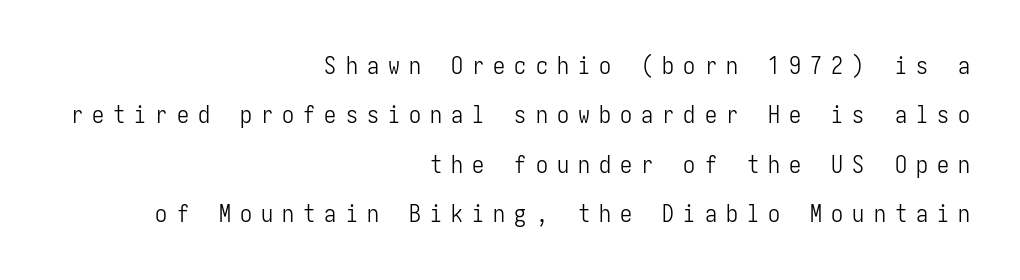
{"italic": "no", "bold": "no", "underline": "no", "align": "right", "line_spacing": "loose", "line_spacing_ratio": 2.06, "letter_spacing": "wide", "letter_spacing_em": 0.38, "glyph_px": 24}
